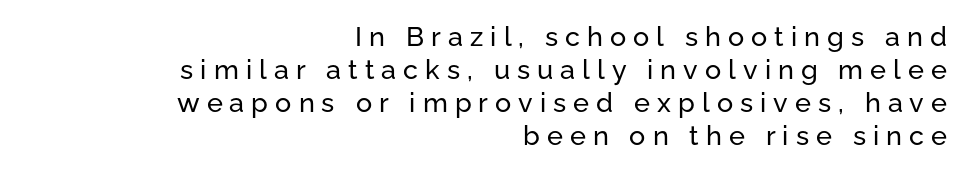
The image shows 27 px text type, upright; set right-aligned, line spacing 1.22x, unusually wide letter spacing (+0.26 em), not underlined.
